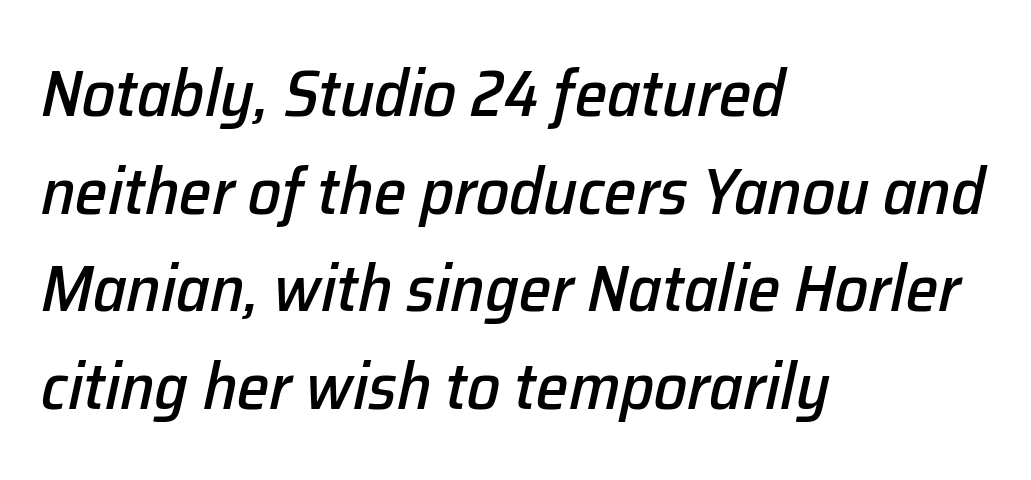
Varying glyph widths throughout — classic text-font behaviour. Each word holds together tightly as a unit, with standard inter-letter gaps. Tall strokes in this sample are angled rather than plumb. Beneath every word, the page is bare. Compared with a centered layout, this one pins lines to the left instead. Honestly, the row spacing looks completely unremarkable.
